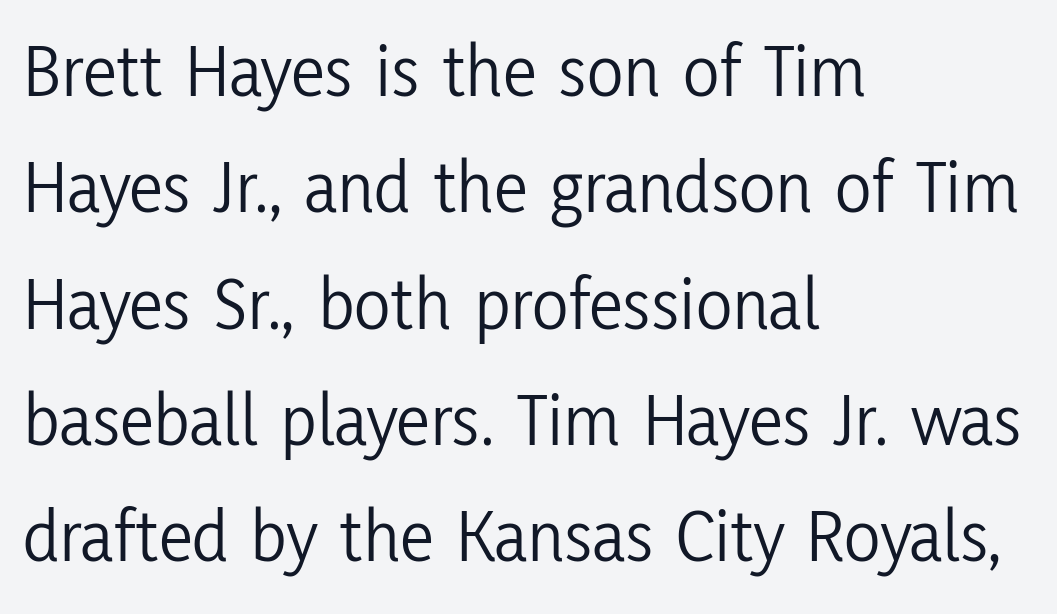
{"serif": "no", "italic": "no", "bold": "no", "weight": "light", "width": "condensed", "stroke_contrast": "low", "x_height": "medium", "monospaced": "no", "underline": "no", "align": "left", "line_spacing": "normal", "line_spacing_ratio": 1.53, "letter_spacing": "normal", "letter_spacing_em": 0.0, "glyph_px": 76}
